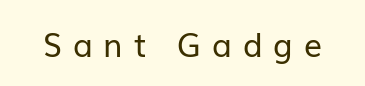
The image shows 32 px regular-weight sans-serif type, upright; set unusually wide letter spacing (+0.34 em), not underlined; low stroke contrast and a medium x-height.
